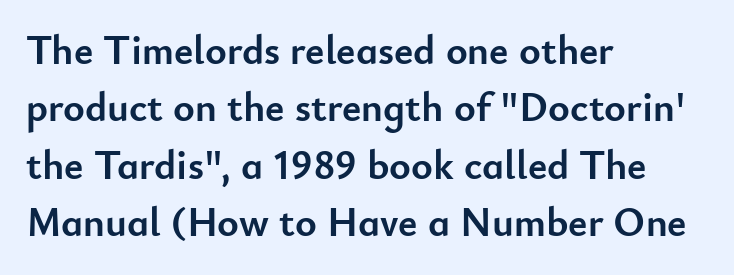
{"serif": "no", "italic": "no", "bold": "yes", "weight": "semibold", "width": "normal", "stroke_contrast": "low", "x_height": "small", "monospaced": "no", "underline": "no", "align": "left", "line_spacing": "normal", "line_spacing_ratio": 1.4, "letter_spacing": "normal", "letter_spacing_em": 0.0, "glyph_px": 41}
